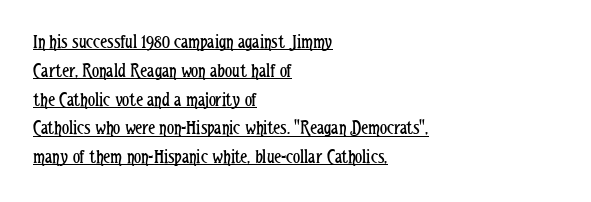
The image shows 20 px text type, upright; set left-aligned, normal line spacing (1.44x), normal letter spacing, underlined.
